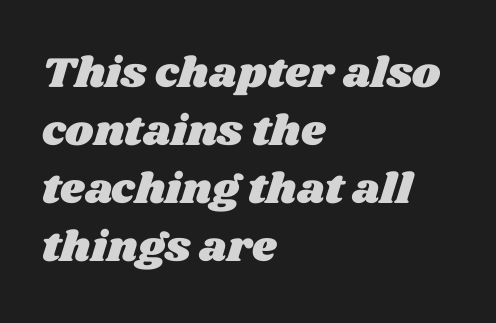
Rows of type keep a routine distance in the vertical direction. The type is set solid horizontally, with unmodified tracking. These lines are rendered in a variable-pitch font. Line beginnings align vertically; line endings do not. The foot of each line stays bare and open.
